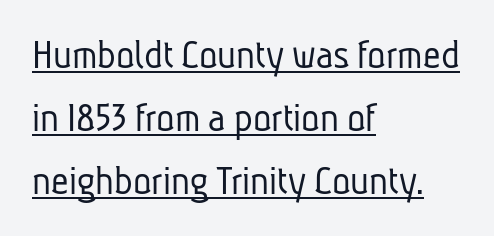
{"serif": "no", "bold": "no", "weight": "light", "width": "condensed", "stroke_contrast": "low", "x_height": "medium", "monospaced": "no", "underline": "yes", "align": "left", "line_spacing": "normal", "line_spacing_ratio": 1.46, "letter_spacing": "normal", "letter_spacing_em": 0.0, "glyph_px": 43}
